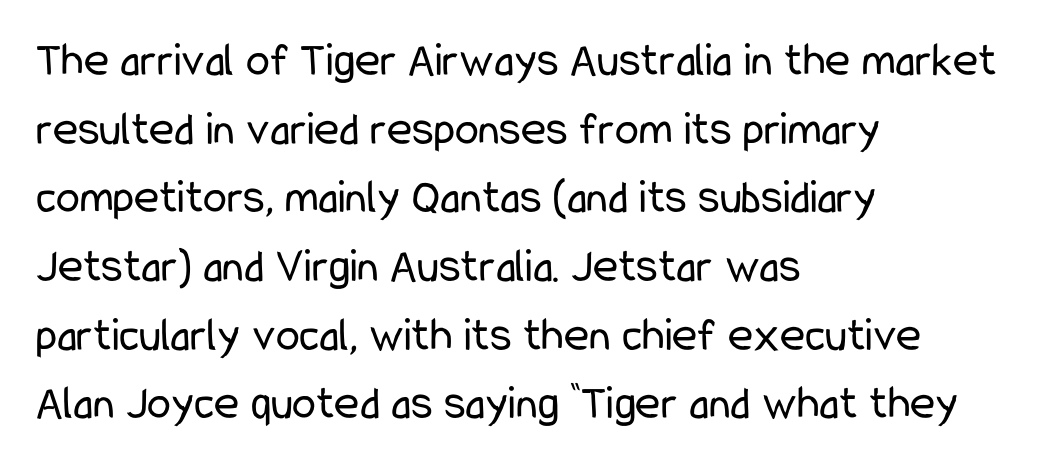
The image shows 48 px regular-weight, condensed sans-serif type, upright; set left-aligned, normal line spacing (1.43x), normal letter spacing, not underlined; low stroke contrast and a medium x-height.
